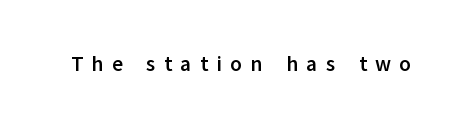
Weight: bold. The glyphs are unaccompanied by any horizontal stroke below them. Characters follow at a spacing far wider than the type designer built in. Notice how the stems are strictly vertical — no italics here.
